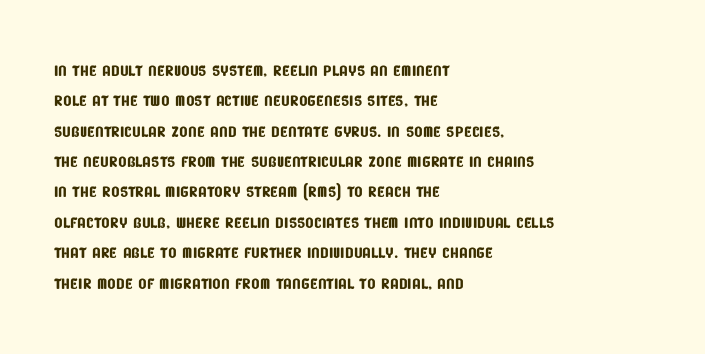
The image shows 22 px text type; set left-aligned, normal line spacing (1.38x), normal letter spacing, not underlined.
